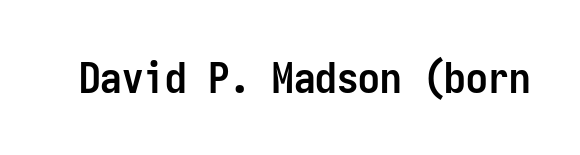
The image shows 43 px semibold, condensed sans-serif type, upright, monospaced; set normal letter spacing, not underlined; low stroke contrast and a medium x-height.
